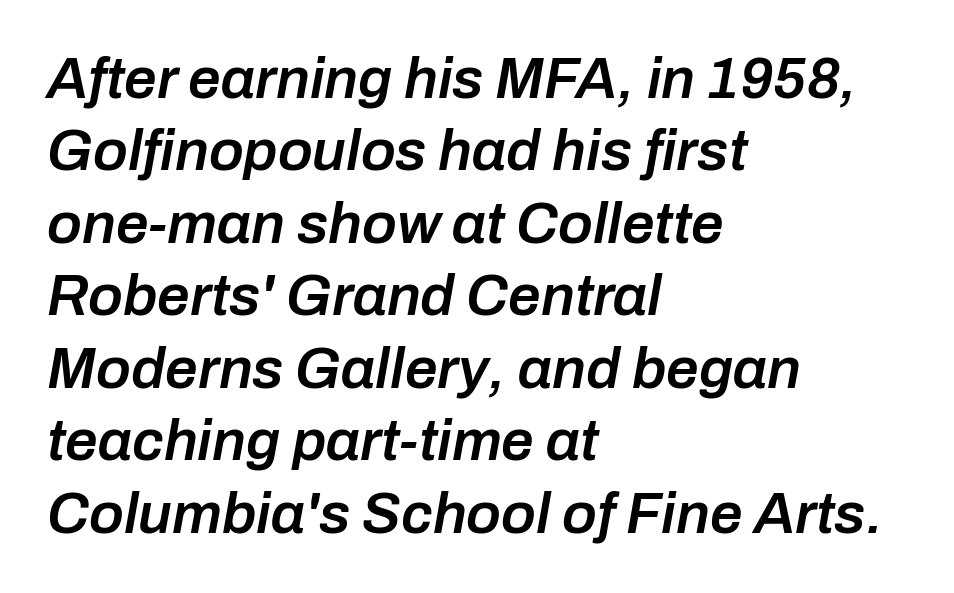
{"italic": "yes", "lean": "right", "slant_degrees": 10, "bold": "semi", "weight": "semibold", "width": "normal", "stroke_contrast": "low", "x_height": "medium", "monospaced": "no", "underline": "no", "align": "left", "line_spacing": "normal", "line_spacing_ratio": 1.25, "letter_spacing": "normal", "letter_spacing_em": 0.0, "glyph_px": 58}
